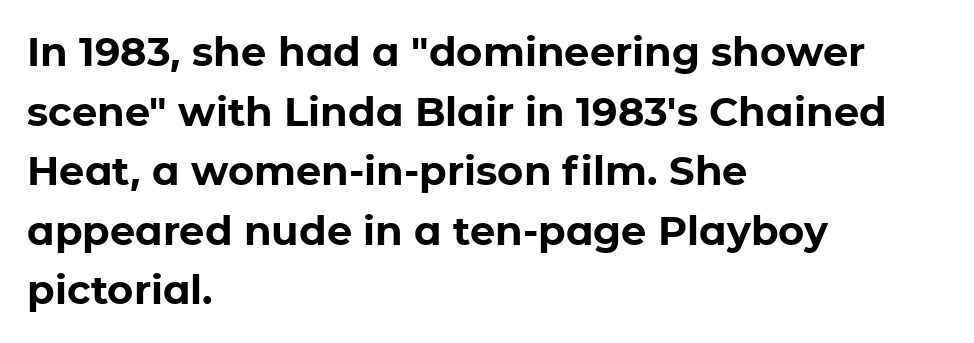
The image shows 40 px bold sans-serif type, upright; set left-aligned, normal line spacing (1.49x), normal letter spacing, not underlined; low stroke contrast and a medium x-height.
